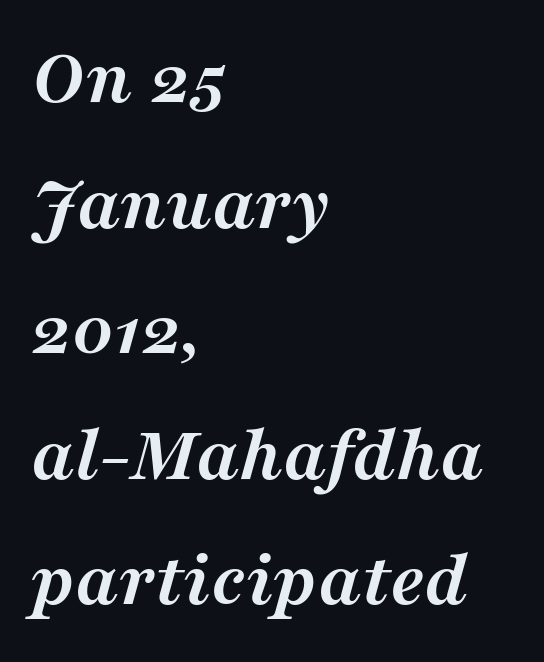
The image shows 80 px semibold serif type, italic (leaning right); set left-aligned, normal line spacing (1.57x), normal letter spacing, not underlined; medium stroke contrast and a medium x-height.
